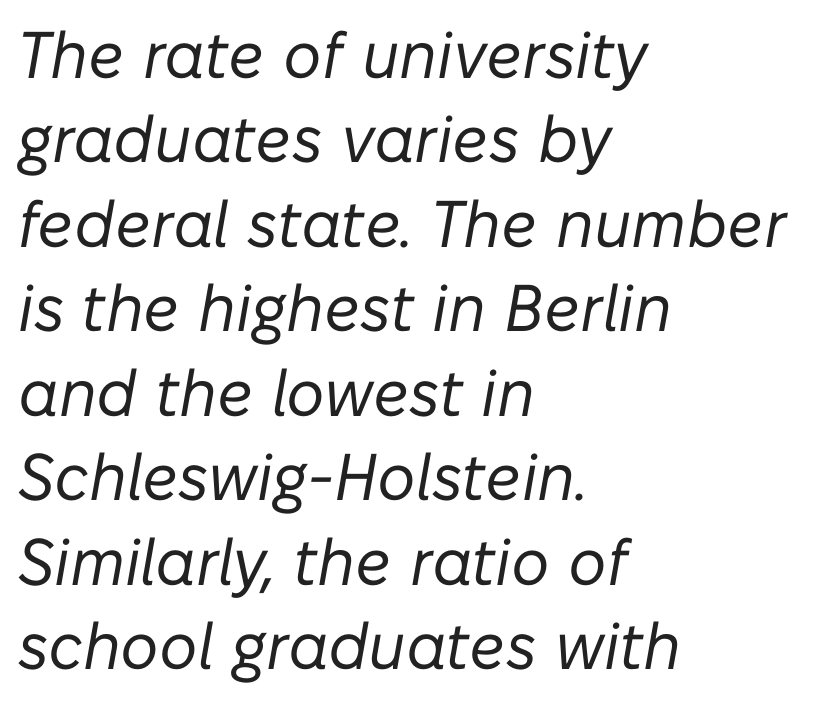
Q: Is the text bold? A: No.
Q: Is the text italic (slanted)? A: Yes, it leans right by about 10 degrees.
Q: Is the text underlined? A: No.
Q: How is the paragraph aligned? A: Left-aligned.
Q: Is the spacing between letters normal or unusually wide? A: Normal.
Q: Is the spacing between lines tight, normal or loose? A: Normal.
Q: Width (condensed, normal, or wide)? A: Normal.
Q: Stroke contrast? A: Low.
Q: x-height? A: Medium.
Q: Monospaced? A: No.
